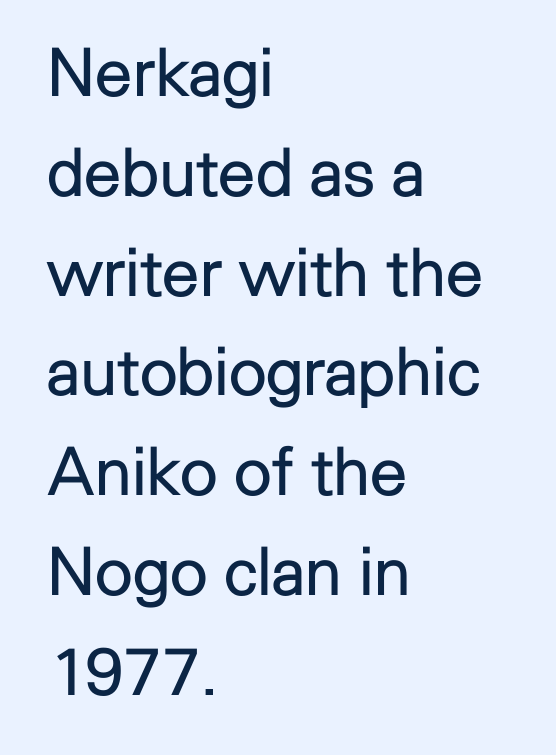
To sum up the face: it is a sans, with no serifs. You could not count columns in this text — the font is proportionally spaced. The string is rendered with underlining switched off. When letters stand straight like this, we call the style roman or upright.
